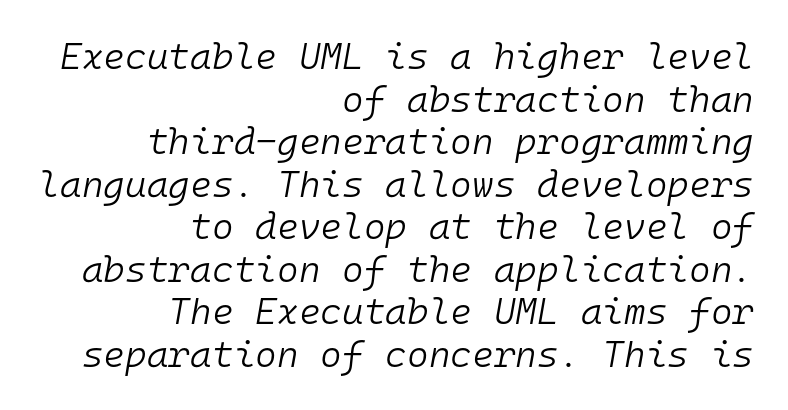
Q: Is the text bold? A: No.
Q: Is the text italic (slanted)? A: Yes, it leans right by about 10 degrees.
Q: Is the text underlined? A: No.
Q: How is the paragraph aligned? A: Right-aligned.
Q: Is the spacing between letters normal or unusually wide? A: Normal.
Q: Is the spacing between lines tight, normal or loose? A: Tight.
Q: Width (condensed, normal, or wide)? A: Normal.
Q: Stroke contrast? A: Low.
Q: x-height? A: Medium.
Q: Monospaced? A: Yes.
